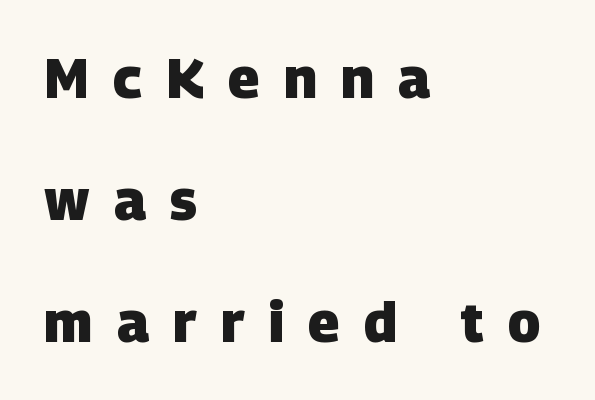
The image shows 55 px heavy sans-serif type; set left-aligned, loose line spacing (2.22x), unusually wide letter spacing (+0.44 em), not underlined; low stroke contrast and a large x-height.
